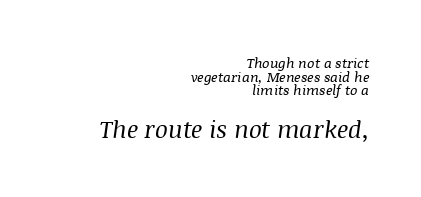
The setting favours the right margin, as signatures and pull-quotes sometimes do. The passage shown leans; its letterforms are oblique. Inter-character spacing is left at the font's built-in metrics. You get the small type first, then a jump to larger type.
